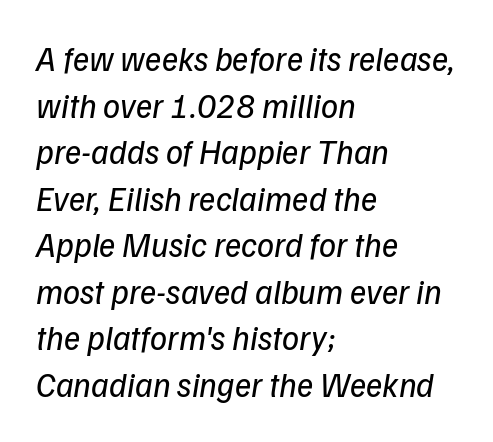
Varying glyph widths throughout — classic text-font behaviour. Normally led — the rows are evenly, conventionally spaced. The typeface chosen for these lines omits serifs. Is the letter spacing exaggerated? No — it looks like the ordinary default.
